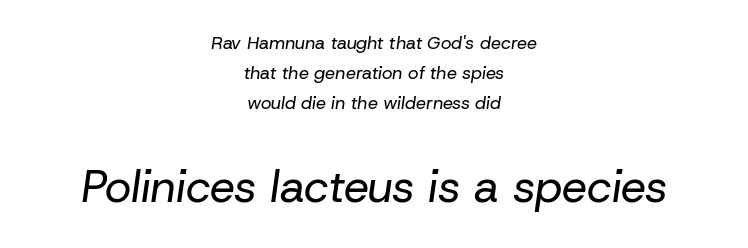
The characters are drawn with everyday or finer stroke widths. Here the designer chose a conventional face with non-uniform glyph widths. Is there much room between lines? A standard amount, neither cramped nor airy. These lines stack symmetrically, like a column narrowing and widening about its center. A bare baseline throughout the passage.
